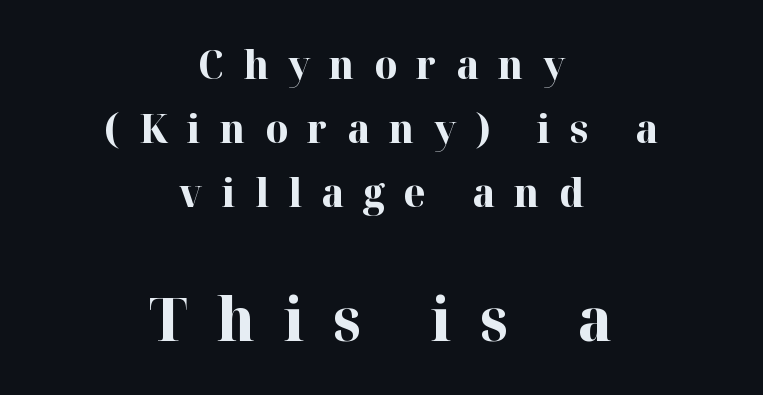
Q: Is the text bold? A: Yes.
Q: Is the text italic (slanted)? A: No, it is upright.
Q: Is the typeface a serif or a sans-serif typeface? A: Serif.
Q: Is the text underlined? A: No.
Q: How is the paragraph aligned? A: Centered.
Q: Is the spacing between letters normal or unusually wide? A: Unusually wide.
Q: Is the spacing between lines tight, normal or loose? A: Normal.
Q: Which block of text is set in a larger size, the first (top) or the second (bottom)? A: The second (bottom) one.
Q: Width (condensed, normal, or wide)? A: Normal.
Q: Stroke contrast? A: High.
Q: x-height? A: Medium.
Q: Monospaced? A: No.
